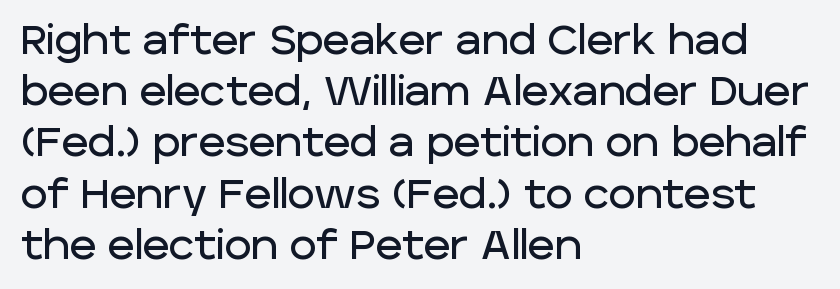
Q: Is the text italic (slanted)? A: No, it is upright.
Q: Is the typeface a serif or a sans-serif typeface? A: Sans-serif.
Q: Is the text underlined? A: No.
Q: How is the paragraph aligned? A: Left-aligned.
Q: Is the spacing between letters normal or unusually wide? A: Normal.
Q: Is the spacing between lines tight, normal or loose? A: Normal.
Q: Width (condensed, normal, or wide)? A: Normal.
Q: Stroke contrast? A: Low.
Q: x-height? A: Large.
Q: Monospaced? A: No.
